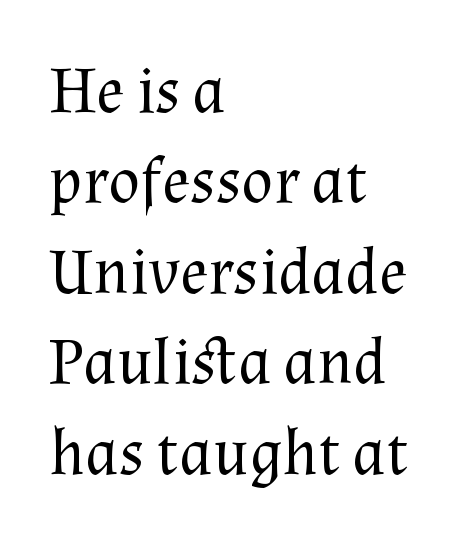
The image shows 66 px regular-weight type, upright; set left-aligned, normal line spacing (1.37x), normal letter spacing, not underlined; medium stroke contrast and a medium x-height.
